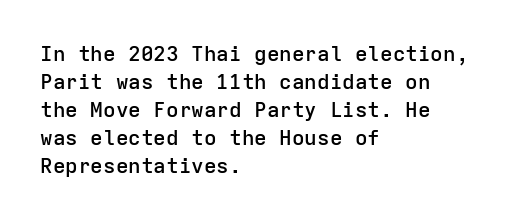
{"italic": "no", "bold": "semi", "underline": "no", "align": "left", "line_spacing": "normal", "line_spacing_ratio": 1.33, "letter_spacing": "normal", "letter_spacing_em": 0.0, "glyph_px": 21}
